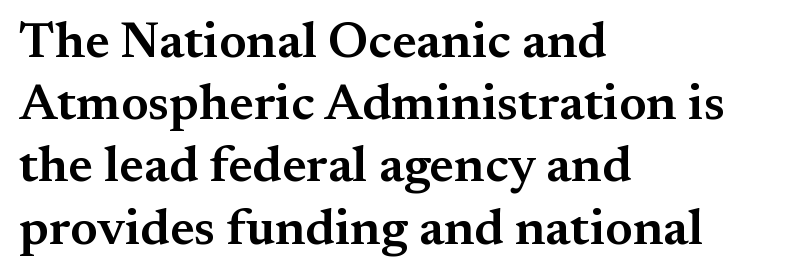
{"serif": "yes", "italic": "no", "bold": "semi", "weight": "semibold", "width": "normal", "stroke_contrast": "medium", "x_height": "small", "monospaced": "no", "underline": "no", "align": "left", "line_spacing_ratio": 1.22, "letter_spacing": "normal", "letter_spacing_em": 0.0, "glyph_px": 51}
